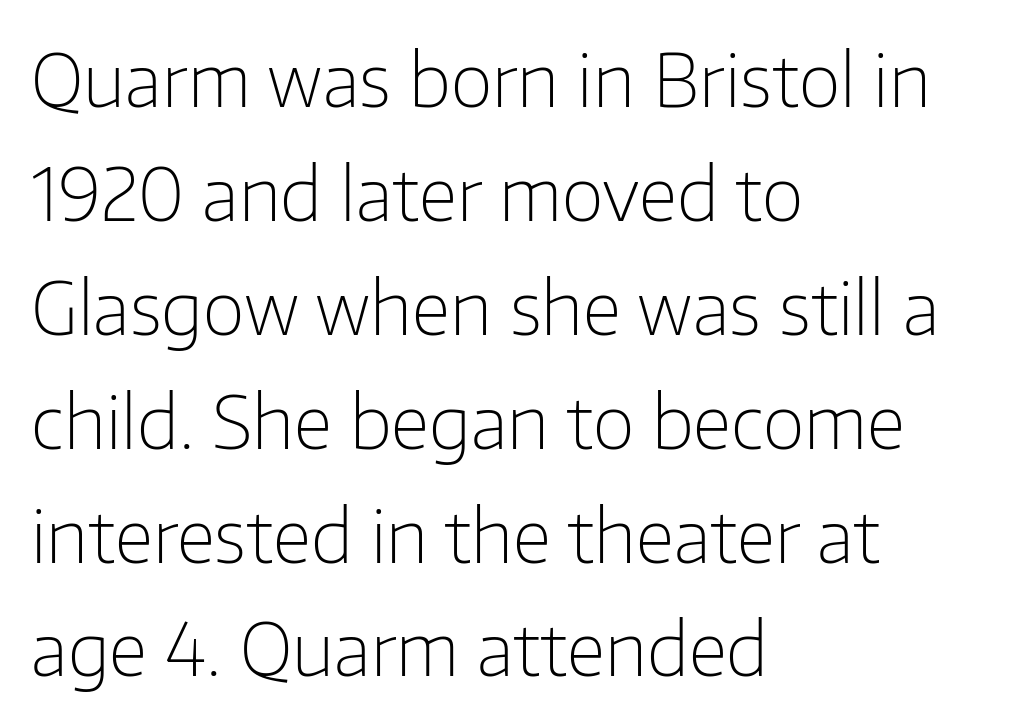
{"serif": "no", "italic": "no", "bold": "no", "weight": "light", "width": "normal", "stroke_contrast": "low", "x_height": "medium", "monospaced": "no", "underline": "no", "align": "left", "line_spacing": "normal", "line_spacing_ratio": 1.56, "letter_spacing": "normal", "letter_spacing_em": 0.0, "glyph_px": 73}
